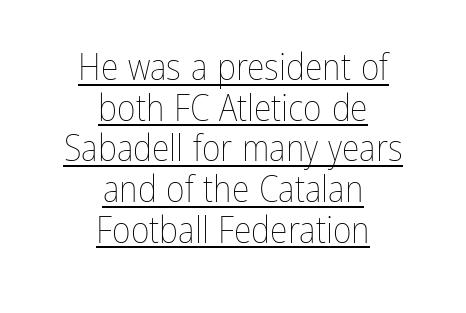
The image shows 36 px thin, condensed type, upright; set centered, tight line spacing (1.13x), normal letter spacing, underlined; low stroke contrast and a medium x-height.
